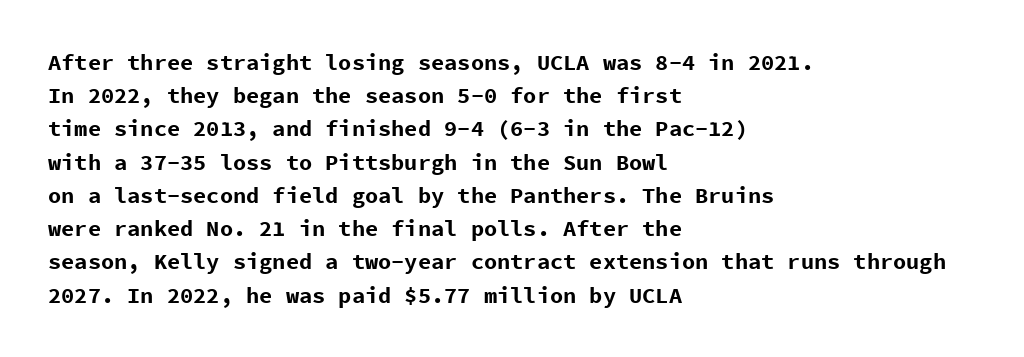
Q: Is the text bold? A: Yes.
Q: Is the text italic (slanted)? A: No, it is upright.
Q: Is the text underlined? A: No.
Q: How is the paragraph aligned? A: Left-aligned.
Q: Is the spacing between letters normal or unusually wide? A: Normal.
Q: Is the spacing between lines tight, normal or loose? A: Normal.
